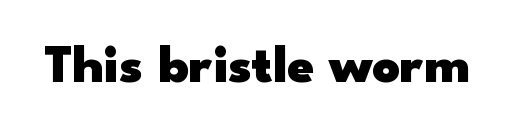
{"serif": "no", "italic": "no", "bold": "yes", "weight": "heavy", "width": "wide", "stroke_contrast": "low", "x_height": "small", "monospaced": "no", "underline": "no", "letter_spacing": "normal", "letter_spacing_em": 0.0, "glyph_px": 54}
